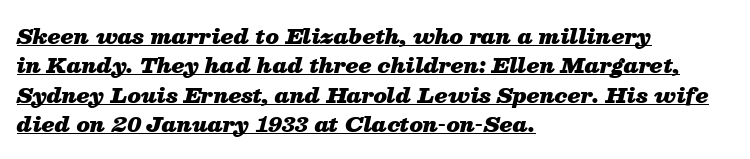
The image shows 21 px bold type, italic (leaning right); set left-aligned, normal line spacing (1.4x), normal letter spacing, underlined.
